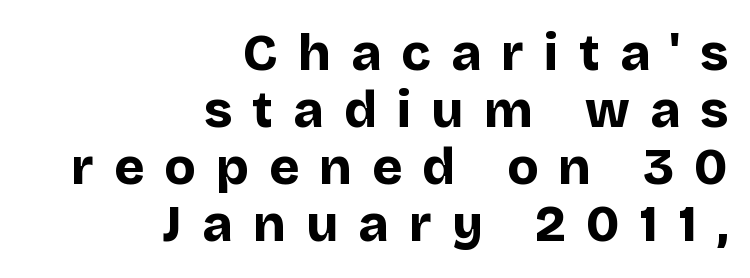
The image shows 51 px bold sans-serif type, upright; set right-aligned, tight line spacing (1.12x), unusually wide letter spacing (+0.4 em), not underlined; low stroke contrast and a large x-height.
